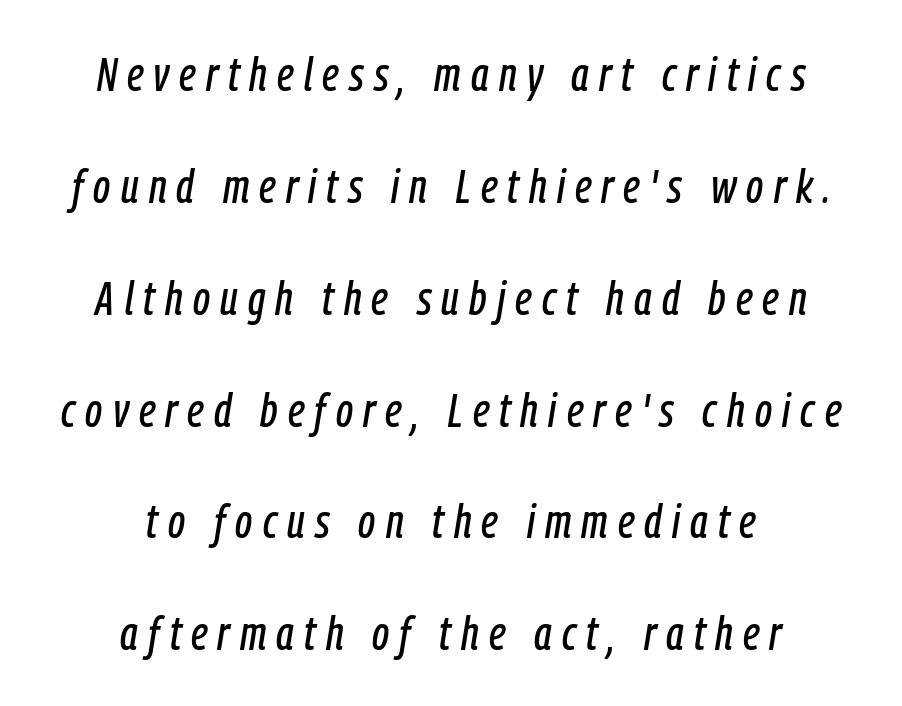
{"italic": "yes", "lean": "right", "slant_degrees": 9, "width": "condensed", "stroke_contrast": "low", "x_height": "medium", "monospaced": "no", "underline": "no", "align": "center", "line_spacing": "loose", "line_spacing_ratio": 2.33, "letter_spacing": "wide", "letter_spacing_em": 0.21, "glyph_px": 48}
